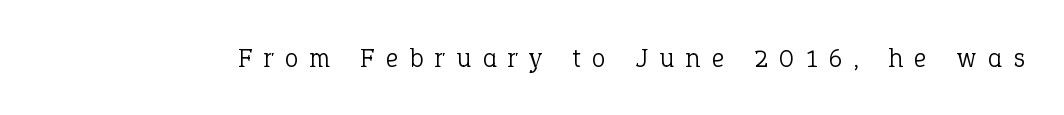
The image shows 27 px text type, upright; set unusually wide letter spacing (+0.44 em), not underlined.
